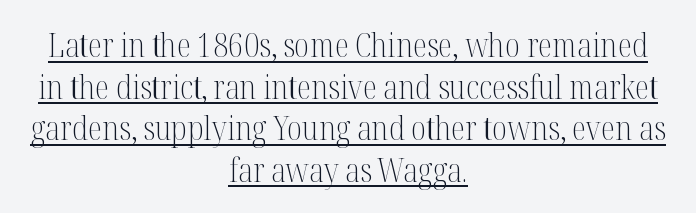
{"serif": "yes", "italic": "no", "bold": "no", "weight": "light", "width": "condensed", "stroke_contrast": "medium", "x_height": "medium", "monospaced": "no", "underline": "yes", "align": "center", "line_spacing": "normal", "line_spacing_ratio": 1.26, "letter_spacing": "normal", "letter_spacing_em": 0.0, "glyph_px": 33}
